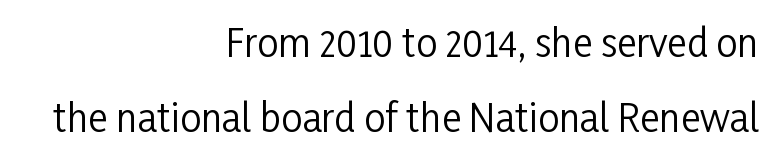
Tracking here is standard; glyphs follow each other at the usual distance. Posture: vertical. Bare-footed words on every line. Are there feet on the stems? There aren't — it's a sans. The paragraph has a hard right edge and a soft left edge.
